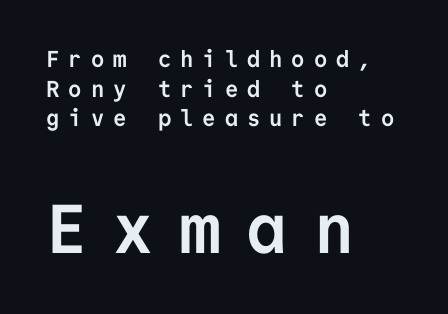
Q: Is the text bold? A: Yes.
Q: Is the text italic (slanted)? A: No, it is upright.
Q: Is the typeface a serif or a sans-serif typeface? A: Sans-serif.
Q: Is the text underlined? A: No.
Q: How is the paragraph aligned? A: Left-aligned.
Q: Is the spacing between letters normal or unusually wide? A: Unusually wide.
Q: Is the spacing between lines tight, normal or loose? A: Normal.
Q: Which block of text is set in a larger size, the first (top) or the second (bottom)? A: The second (bottom) one.
Q: Width (condensed, normal, or wide)? A: Normal.
Q: Stroke contrast? A: Low.
Q: x-height? A: Medium.
Q: Monospaced? A: Yes.
